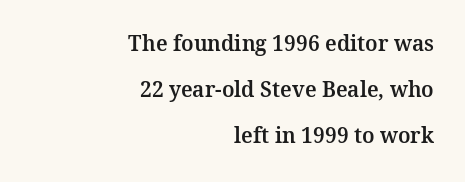
Short and long lines alike share a common ending point at right. Nobody drew a line under any word here. What's the leading like? Stretched, with rows far apart. The letters sit at their default tracking, neither squeezed nor spread. In terms of posture, this sample is upright.
